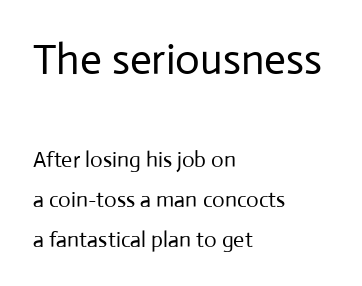
{"serif": "no", "italic": "no", "bold": "no", "weight": "regular", "width": "normal", "stroke_contrast": "low", "x_height": "medium", "monospaced": "no", "underline": "no", "align": "left", "line_spacing_ratio": 1.82, "letter_spacing": "normal", "letter_spacing_em": 0.0, "larger_block": "first", "size_ratio": 1.95, "glyph_px": 43}
